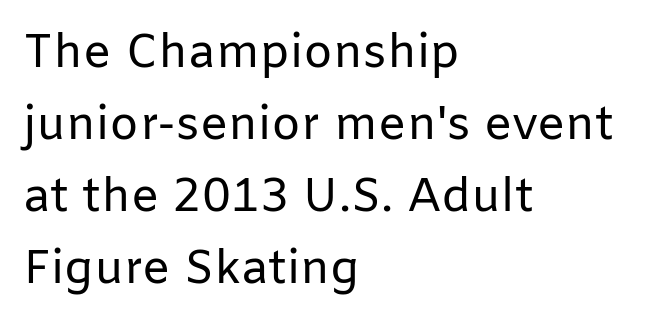
Q: Is the text bold? A: No.
Q: Is the text italic (slanted)? A: No, it is upright.
Q: Is the typeface a serif or a sans-serif typeface? A: Sans-serif.
Q: Is the text underlined? A: No.
Q: How is the paragraph aligned? A: Left-aligned.
Q: Is the spacing between letters normal or unusually wide? A: Normal.
Q: Is the spacing between lines tight, normal or loose? A: Normal.
Q: Width (condensed, normal, or wide)? A: Normal.
Q: Stroke contrast? A: Low.
Q: x-height? A: Medium.
Q: Monospaced? A: No.
